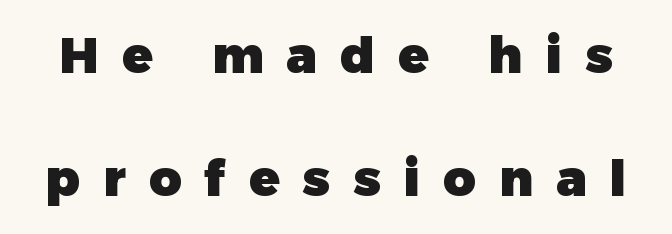
The image shows 50 px heavy sans-serif type, upright; set loose line spacing (2.47x), unusually wide letter spacing (+0.46 em), not underlined; low stroke contrast and a medium x-height.
